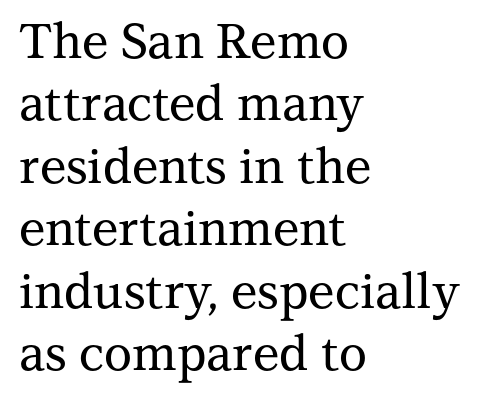
Compared with typical body copy, the letter spacing here is the same. Quick note: interline space is typical. This sample has the flowing, uneven cadence of proportional lettering. Style check: upright.
